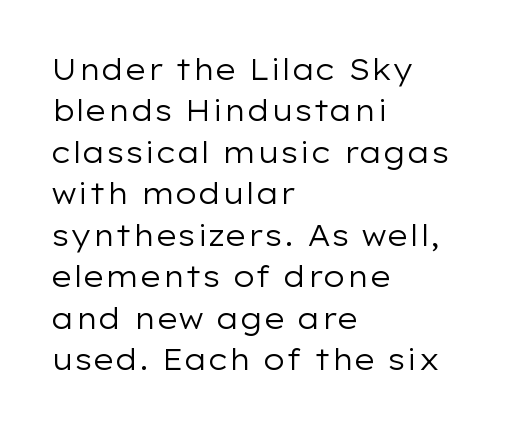
Q: Is the text bold? A: No.
Q: Is the text italic (slanted)? A: No, it is upright.
Q: Is the typeface a serif or a sans-serif typeface? A: Sans-serif.
Q: Is the text underlined? A: No.
Q: How is the paragraph aligned? A: Left-aligned.
Q: Is the spacing between letters normal or unusually wide? A: Normal.
Q: Is the spacing between lines tight, normal or loose? A: Normal.
Q: Width (condensed, normal, or wide)? A: Wide.
Q: Stroke contrast? A: Low.
Q: x-height? A: Medium.
Q: Monospaced? A: No.
